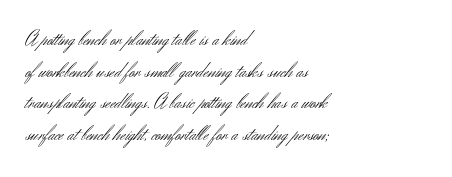
{"bold": "no", "underline": "no", "align": "left", "line_spacing": "normal", "line_spacing_ratio": 1.51, "letter_spacing": "normal", "letter_spacing_em": 0.0, "glyph_px": 21}
